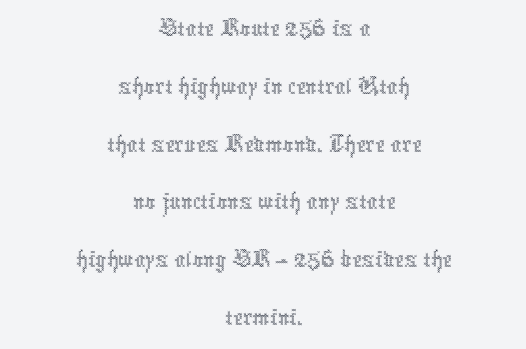
Note the varied advance widths — an 'i' is clearly narrower than an 'm'. A quiet, ordinary-to-light weight characterises the typeface. This sample uses an upright cut, with every glyph sitting square on the baseline. The lines are quadded center.
